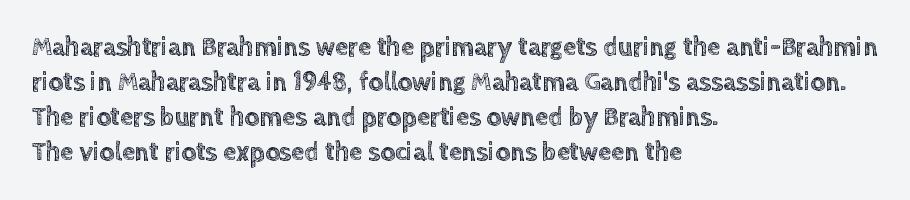
{"italic": "no", "underline": "no", "align": "left", "line_spacing": "normal", "line_spacing_ratio": 1.34, "letter_spacing": "normal", "letter_spacing_em": 0.0, "glyph_px": 26}
